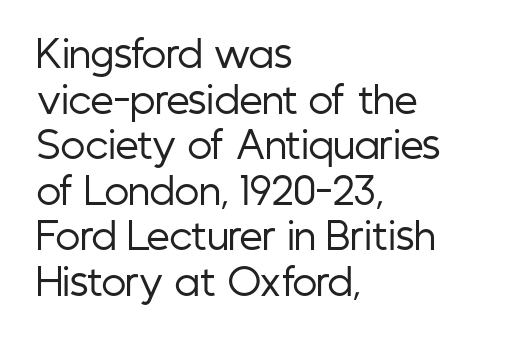
Q: Is the text bold? A: No.
Q: Is the text italic (slanted)? A: No, it is upright.
Q: Is the typeface a serif or a sans-serif typeface? A: Sans-serif.
Q: Is the text underlined? A: No.
Q: How is the paragraph aligned? A: Left-aligned.
Q: Is the spacing between letters normal or unusually wide? A: Normal.
Q: Width (condensed, normal, or wide)? A: Condensed.
Q: Stroke contrast? A: Low.
Q: x-height? A: Medium.
Q: Monospaced? A: No.
